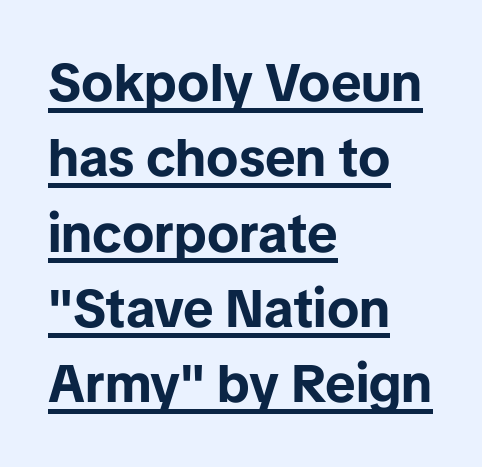
Character widths vary here, with narrow letters taking less room than wide ones. Regular leading. Is the letter spacing exaggerated? No — it looks like the ordinary default. In terms of posture, this sample is upright.
